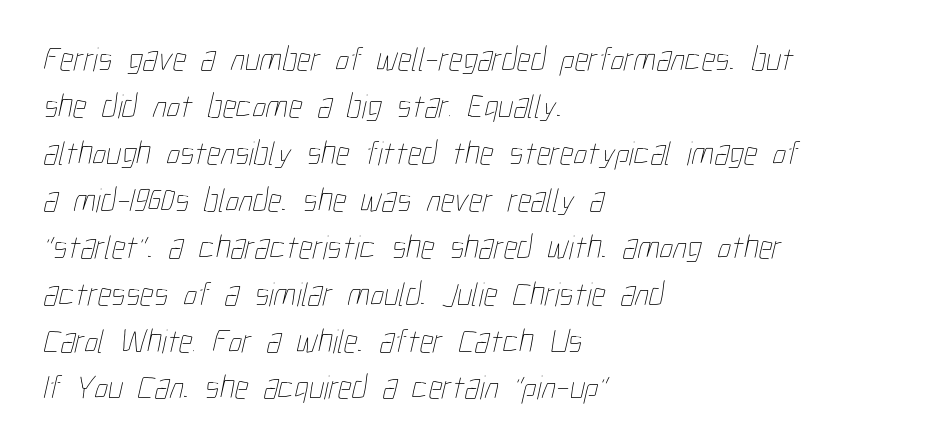
Only glyphs here, with clear space below each row. Each word holds together tightly as a unit, with standard inter-letter gaps. Casual observation: everything's shoved over to the left. Do the characters align in a grid? No, the font is proportional. Stem width sits at or under what a default text font uses.
